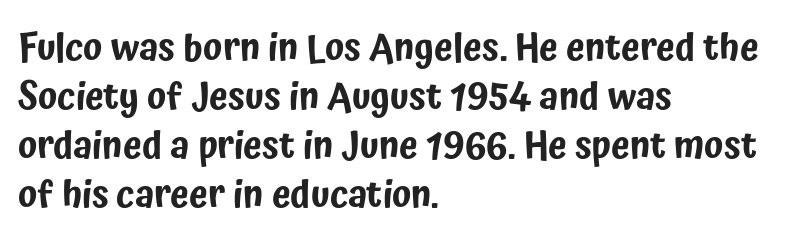
The area under the type is left untouched. Inter-character spacing is left at the font's built-in metrics. Teacher's note: observe the even left margin — that is flush-left alignment. Do the letters lean? They stand straight. This sample uses a sans-serif face.
